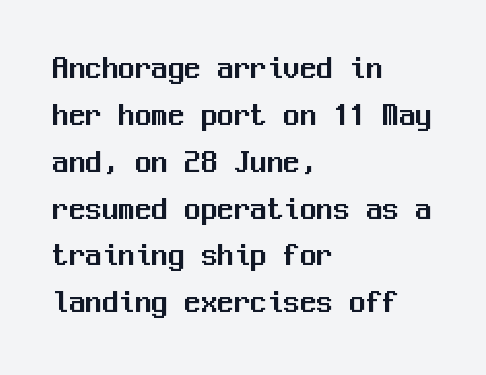
You could count columns in this text — the font is strictly monospaced. These lines are composed in type without serifs. Does extra space separate the letters? No, they use regular spacing. Descenders are the only things crossing below the line.
